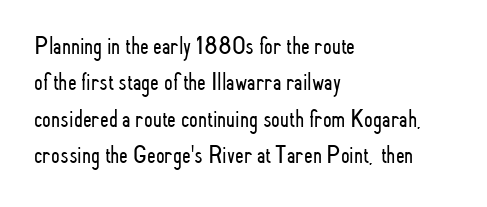
Q: Is the text bold? A: No.
Q: Is the text italic (slanted)? A: No, it is upright.
Q: Is the text underlined? A: No.
Q: How is the paragraph aligned? A: Left-aligned.
Q: Is the spacing between letters normal or unusually wide? A: Normal.
Q: Is the spacing between lines tight, normal or loose? A: Normal.
